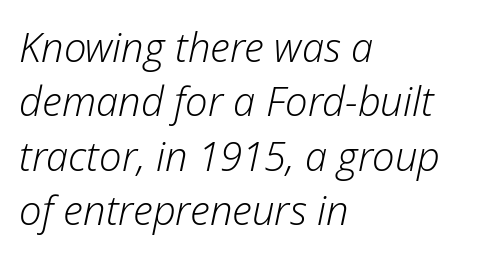
Q: Is the text bold? A: No.
Q: Is the text italic (slanted)? A: Yes, it leans right by about 12 degrees.
Q: Is the text underlined? A: No.
Q: How is the paragraph aligned? A: Left-aligned.
Q: Is the spacing between letters normal or unusually wide? A: Normal.
Q: Is the spacing between lines tight, normal or loose? A: Normal.
Q: Width (condensed, normal, or wide)? A: Normal.
Q: Stroke contrast? A: Low.
Q: x-height? A: Medium.
Q: Monospaced? A: No.
